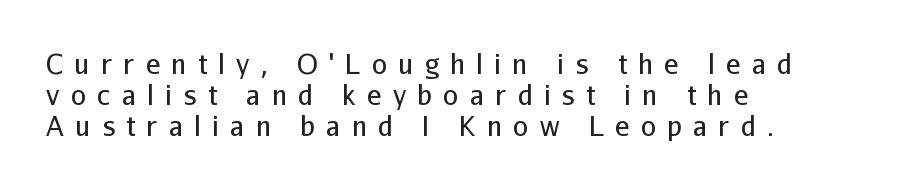
The passage shown is not underscored anywhere. The lines are quadded left. The face looks like a standard text weight, possibly lighter. Nope, not italic — everything's standing straight.
